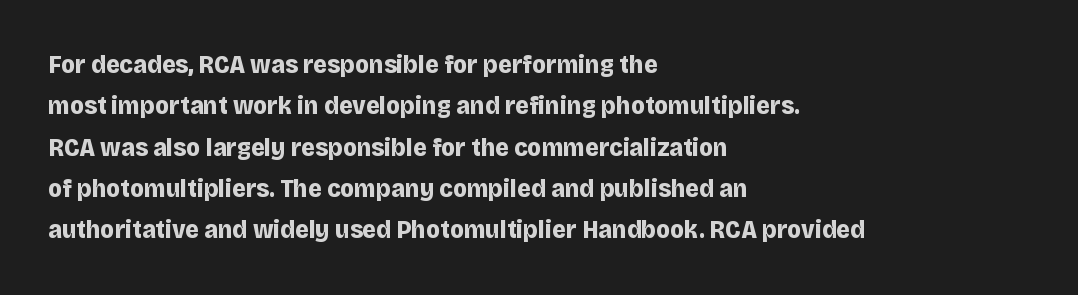
{"italic": "no", "bold": "yes", "underline": "no", "align": "left", "line_spacing": "normal", "line_spacing_ratio": 1.59, "letter_spacing": "normal", "letter_spacing_em": 0.0, "glyph_px": 26}
